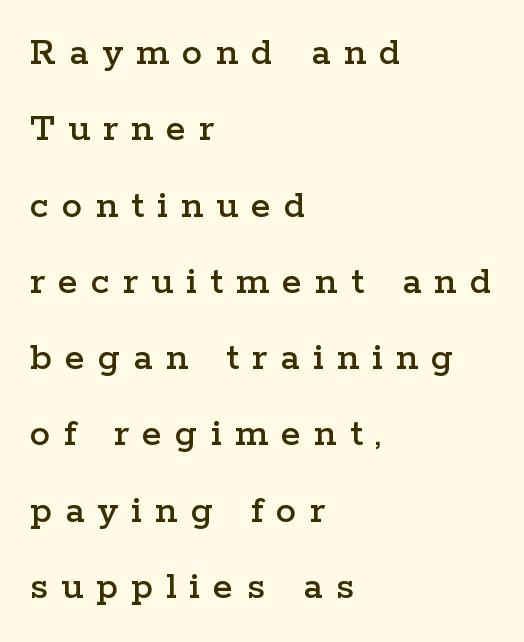
A classic flush-left, rag-right setting is used for this passage. The type is letterspaced generously, with wide tracking. Upright lettering throughout. Quick note: underline off. In terms of letterform style, serifs are clearly present. Note the varied advance widths — an 'i' is clearly narrower than an 'm'.
